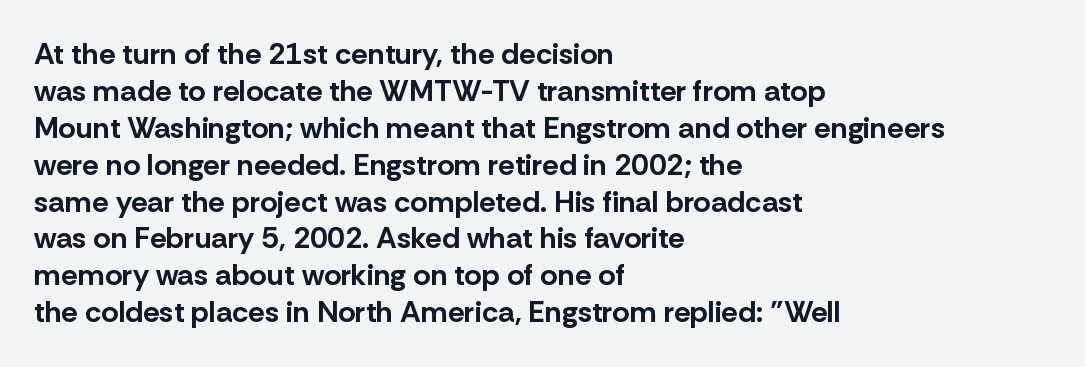
The image shows 30 px bold sans-serif type, upright; set left-aligned, line spacing 1.23x, normal letter spacing, not underlined; low stroke contrast and a medium x-height.
